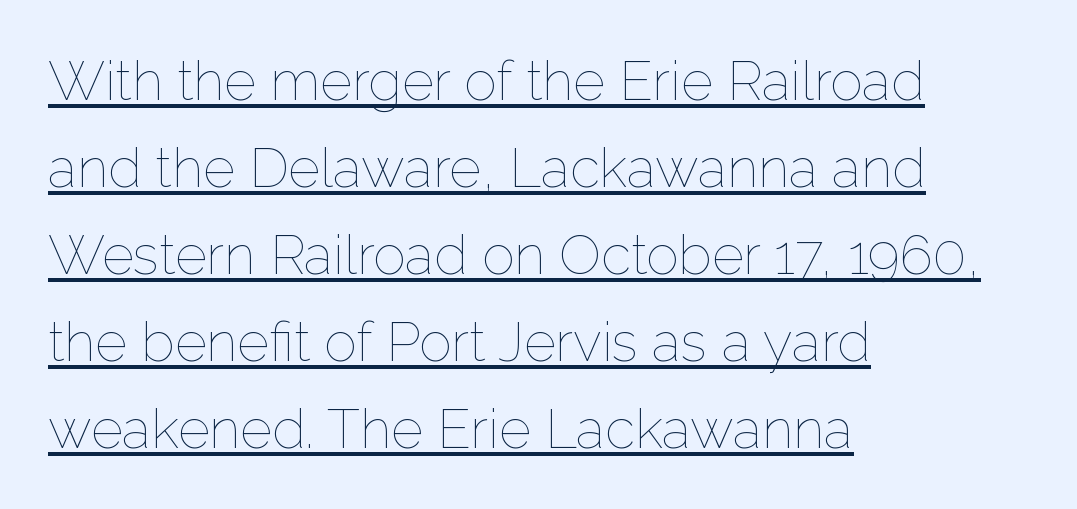
The image shows 55 px thin type, upright; set left-aligned, normal line spacing (1.58x), normal letter spacing, underlined; low stroke contrast and a medium x-height.
